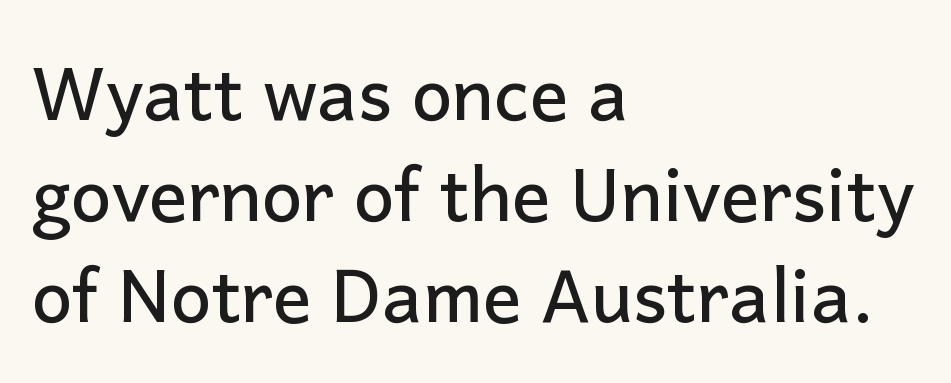
{"serif": "no", "italic": "no", "width": "normal", "stroke_contrast": "low", "x_height": "medium", "monospaced": "no", "underline": "no", "align": "left", "line_spacing": "normal", "line_spacing_ratio": 1.4, "letter_spacing": "normal", "letter_spacing_em": 0.0, "glyph_px": 72}
